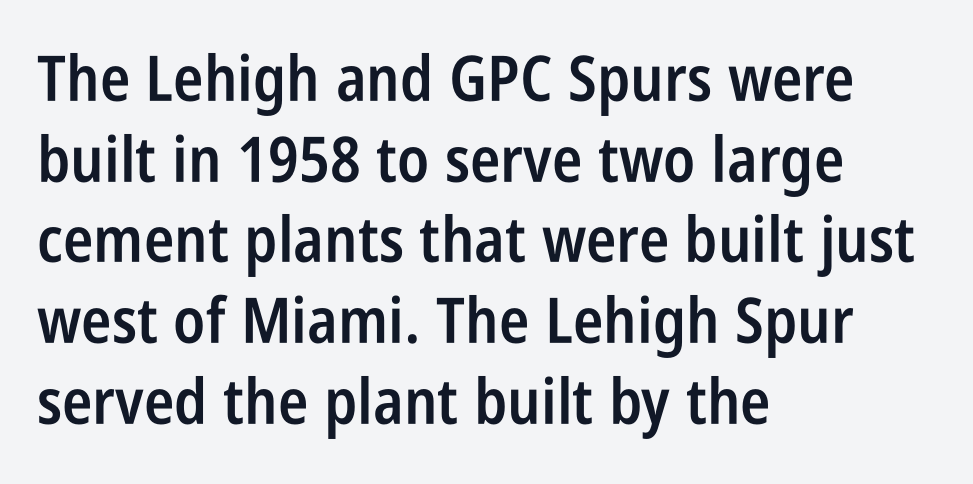
The image shows 63 px semibold, condensed sans-serif type, upright; set left-aligned, normal line spacing (1.28x), normal letter spacing, not underlined; low stroke contrast and a large x-height.
